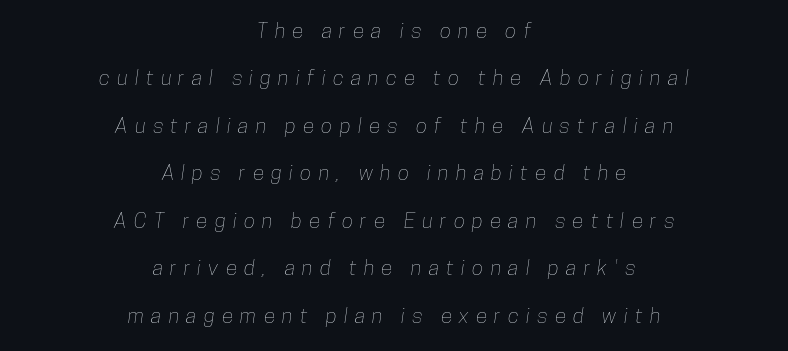
The image shows 21 px text type; set centered, loose line spacing (2.26x), unusually wide letter spacing (+0.35 em), not underlined.
